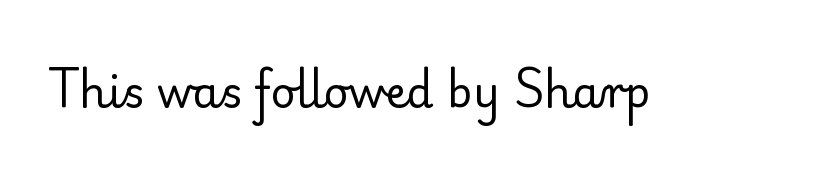
Q: Is the text bold? A: No.
Q: Is the text italic (slanted)? A: No, it is upright.
Q: Is the typeface a serif or a sans-serif typeface? A: Serif.
Q: Is the text underlined? A: No.
Q: Is the spacing between letters normal or unusually wide? A: Normal.
Q: Width (condensed, normal, or wide)? A: Normal.
Q: Stroke contrast? A: Low.
Q: x-height? A: Small.
Q: Monospaced? A: No.
